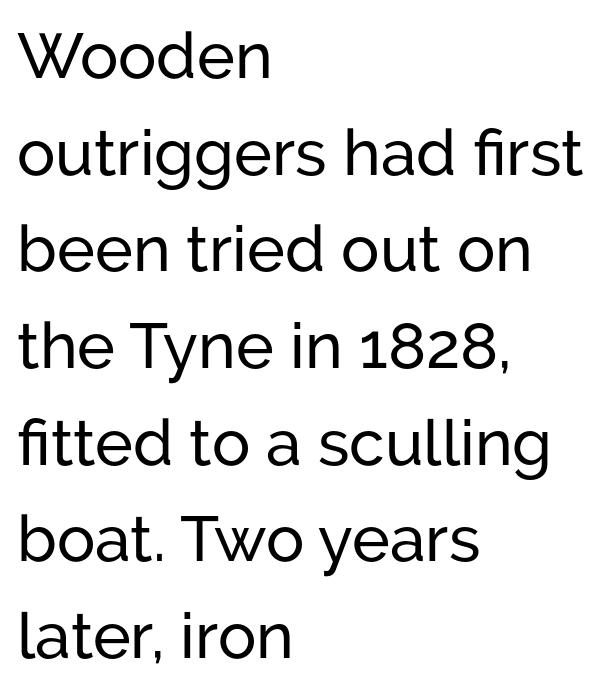
Q: Is the text italic (slanted)? A: No, it is upright.
Q: Is the typeface a serif or a sans-serif typeface? A: Sans-serif.
Q: Is the text underlined? A: No.
Q: How is the paragraph aligned? A: Left-aligned.
Q: Is the spacing between letters normal or unusually wide? A: Normal.
Q: Is the spacing between lines tight, normal or loose? A: Normal.
Q: Width (condensed, normal, or wide)? A: Normal.
Q: Stroke contrast? A: Low.
Q: x-height? A: Medium.
Q: Monospaced? A: No.
